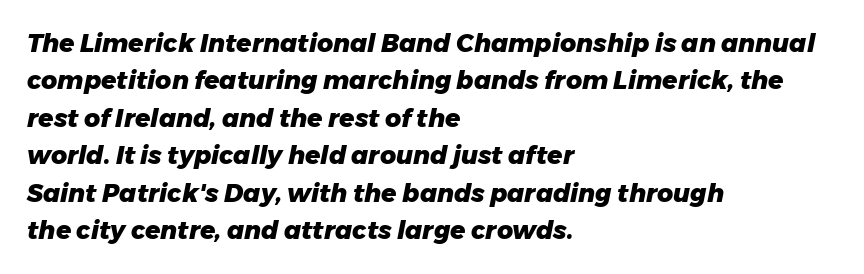
{"italic": "yes", "lean": "right", "slant_degrees": 11, "bold": "yes", "underline": "no", "align": "left", "line_spacing": "normal", "line_spacing_ratio": 1.5, "letter_spacing": "normal", "letter_spacing_em": 0.0, "glyph_px": 25}
